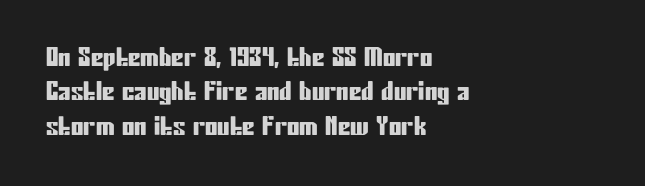
Q: Is the text italic (slanted)? A: No, it is upright.
Q: Is the text underlined? A: No.
Q: How is the paragraph aligned? A: Left-aligned.
Q: Is the spacing between letters normal or unusually wide? A: Normal.
Q: Is the spacing between lines tight, normal or loose? A: Normal.
